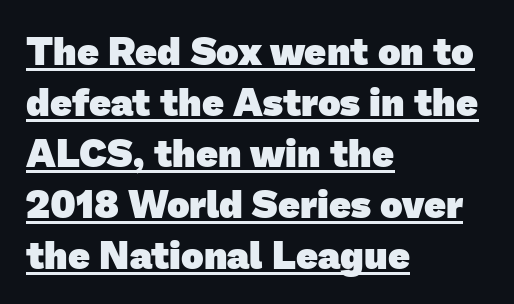
{"serif": "no", "bold": "yes", "weight": "heavy", "width": "normal", "stroke_contrast": "low", "x_height": "medium", "monospaced": "no", "underline": "yes", "align": "left", "line_spacing": "normal", "line_spacing_ratio": 1.34, "letter_spacing": "normal", "letter_spacing_em": 0.0, "glyph_px": 38}
